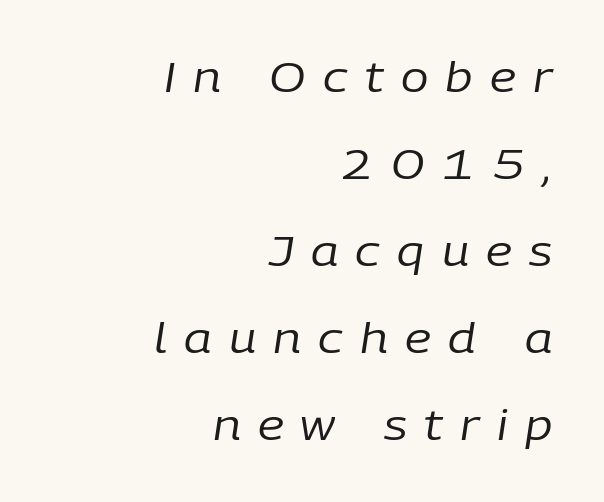
Q: Is the text bold? A: No.
Q: Is the text italic (slanted)? A: Yes, it leans right by about 9 degrees.
Q: Is the text underlined? A: No.
Q: How is the paragraph aligned? A: Right-aligned.
Q: Is the spacing between letters normal or unusually wide? A: Unusually wide.
Q: Is the spacing between lines tight, normal or loose? A: Loose.
Q: Width (condensed, normal, or wide)? A: Normal.
Q: Stroke contrast? A: Low.
Q: x-height? A: Medium.
Q: Monospaced? A: No.
